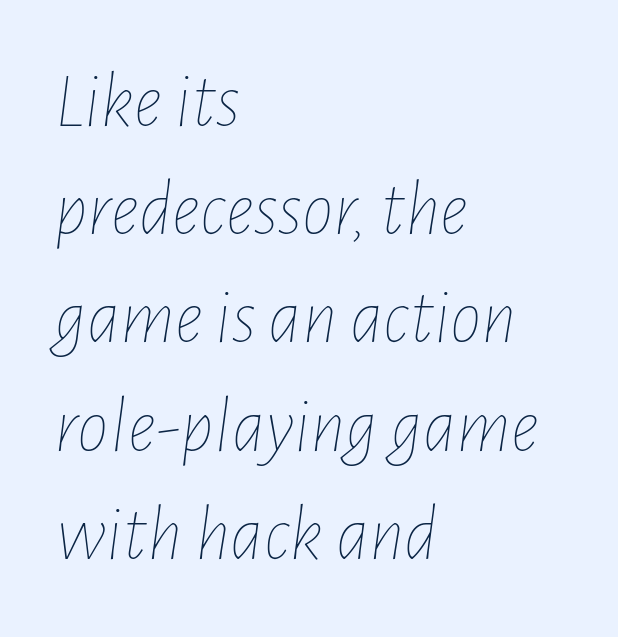
The rendering keeps characters at their native spacing. This rendering features lettering with no underline. Each new line begins a customary step beneath the previous one. The letters are slanted; this is an italic face. A typesetter would call this proportional, since set widths differ per character. The weight tops out at a normal text grade.
